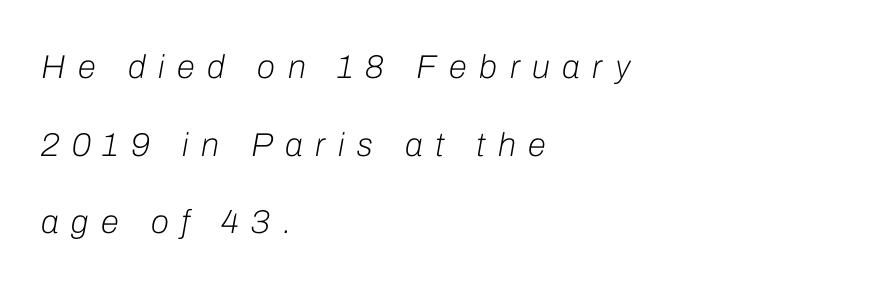
The image shows 33 px light type, italic (leaning right); set left-aligned, loose line spacing (2.35x), unusually wide letter spacing (+0.38 em), not underlined; low stroke contrast and a medium x-height.
